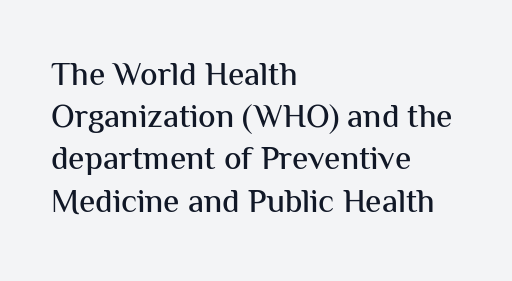
Words float on clear page, feet unadorned. Short and long lines alike share a common starting point at left. These lines are rendered in a variable-pitch font. Compared with typical paragraphs, the rows here are spaced about the same. Examine the stroke ends and you'll find no serifs.
